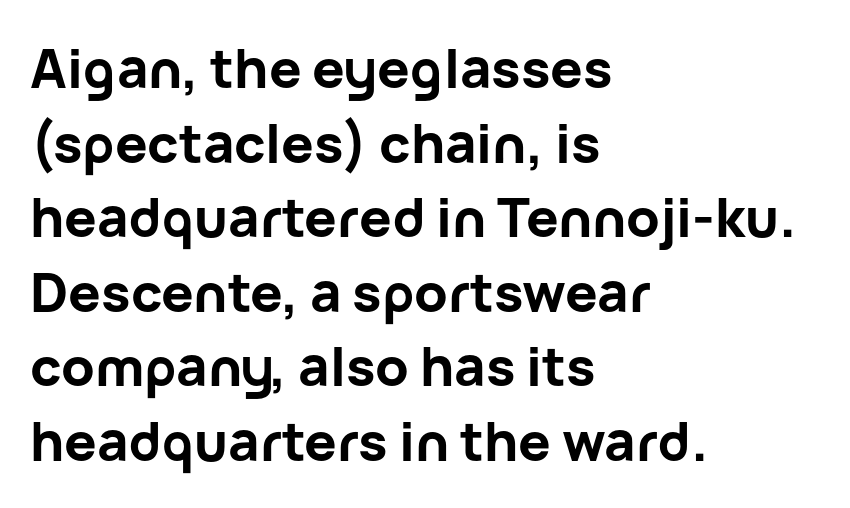
{"serif": "no", "italic": "no", "bold": "yes", "weight": "bold", "width": "normal", "stroke_contrast": "low", "x_height": "medium", "monospaced": "no", "underline": "no", "align": "left", "line_spacing": "normal", "line_spacing_ratio": 1.38, "letter_spacing": "normal", "letter_spacing_em": 0.0, "glyph_px": 54}
